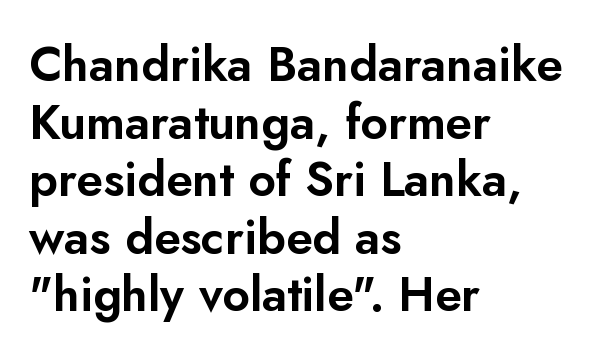
Q: Is the text italic (slanted)? A: No, it is upright.
Q: Is the typeface a serif or a sans-serif typeface? A: Sans-serif.
Q: Is the text underlined? A: No.
Q: How is the paragraph aligned? A: Left-aligned.
Q: Is the spacing between letters normal or unusually wide? A: Normal.
Q: Width (condensed, normal, or wide)? A: Normal.
Q: Stroke contrast? A: Low.
Q: x-height? A: Small.
Q: Monospaced? A: No.
